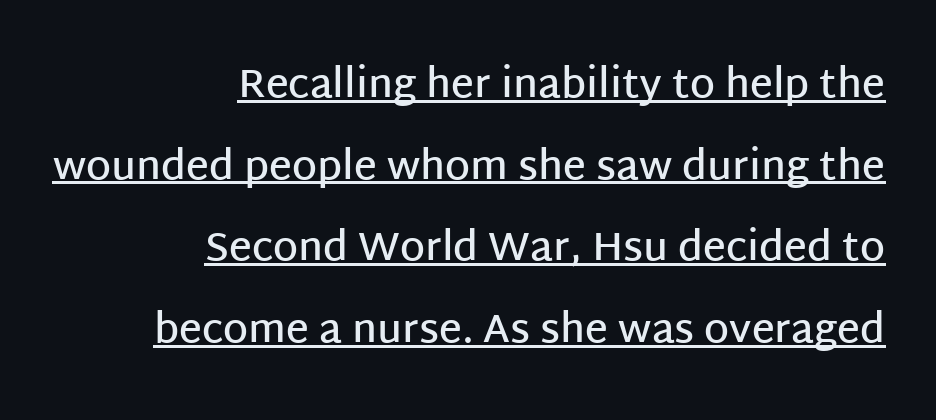
{"serif": "no", "italic": "no", "bold": "semi", "weight": "semibold", "width": "normal", "stroke_contrast": "low", "x_height": "large", "monospaced": "no", "underline": "yes", "align": "right", "line_spacing": "loose", "line_spacing_ratio": 2.04, "letter_spacing": "normal", "letter_spacing_em": 0.0, "glyph_px": 40}
